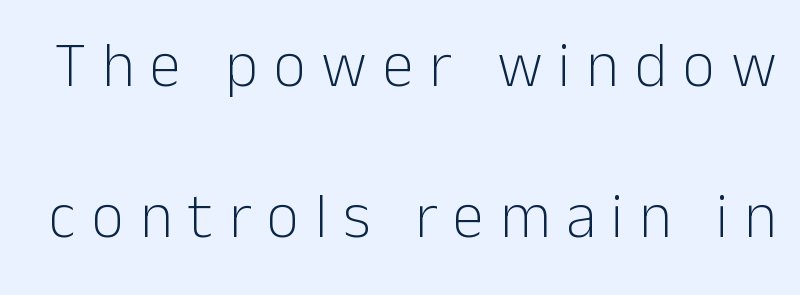
Q: Is the text bold? A: No.
Q: Is the text italic (slanted)? A: No, it is upright.
Q: Is the typeface a serif or a sans-serif typeface? A: Sans-serif.
Q: Is the text underlined? A: No.
Q: Is the spacing between letters normal or unusually wide? A: Unusually wide.
Q: Is the spacing between lines tight, normal or loose? A: Loose.
Q: Width (condensed, normal, or wide)? A: Normal.
Q: Stroke contrast? A: Low.
Q: x-height? A: Medium.
Q: Monospaced? A: No.
